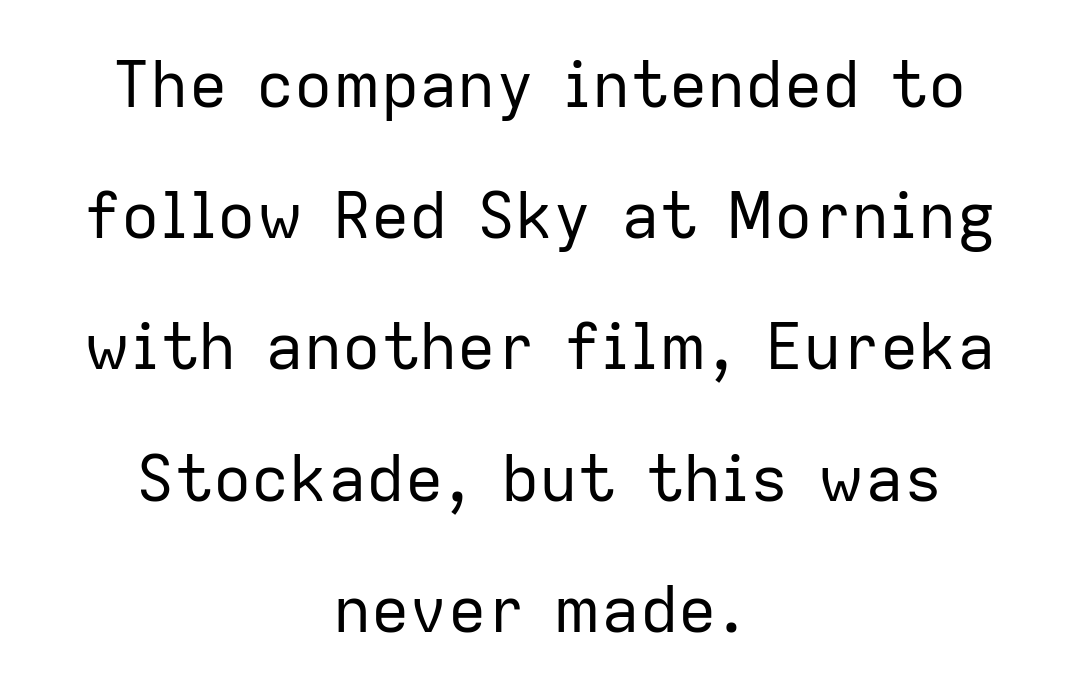
Weight: not bold — regular or lighter. Reading down the column, the eye jumps a long way to each next line. Compared with typical body copy, the letter spacing here is the same. Neither beginnings nor endings align; midpoints do.
